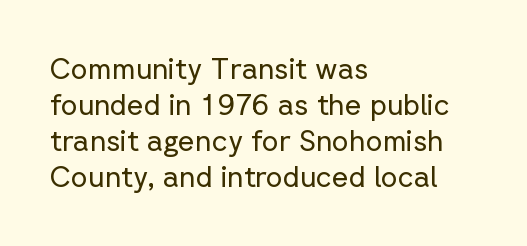
The image shows 29 px regular-weight sans-serif type, upright; set left-aligned, line spacing 1.24x, normal letter spacing, not underlined; low stroke contrast and a medium x-height.
